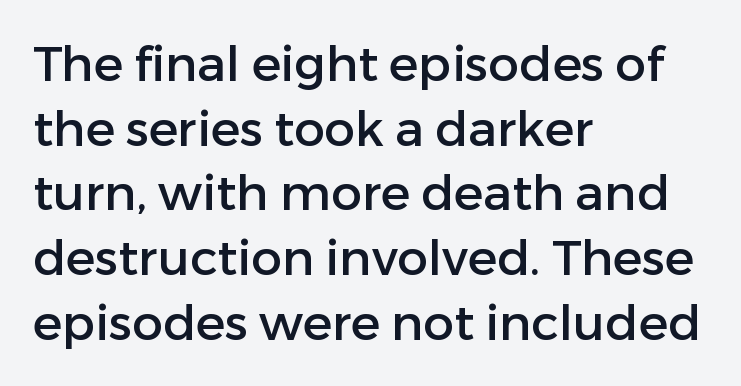
Q: Is the text italic (slanted)? A: No, it is upright.
Q: Is the typeface a serif or a sans-serif typeface? A: Sans-serif.
Q: Is the text underlined? A: No.
Q: How is the paragraph aligned? A: Left-aligned.
Q: Is the spacing between letters normal or unusually wide? A: Normal.
Q: Is the spacing between lines tight, normal or loose? A: Normal.
Q: Width (condensed, normal, or wide)? A: Normal.
Q: Stroke contrast? A: Low.
Q: x-height? A: Medium.
Q: Monospaced? A: No.
